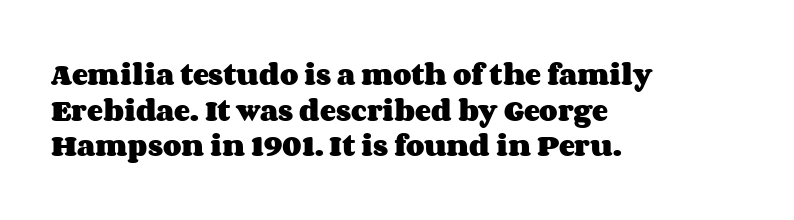
The image shows 24 px bold type, upright; set left-aligned, normal line spacing (1.48x), normal letter spacing, not underlined.
